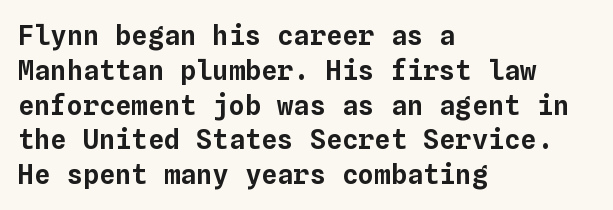
The image shows 27 px text type, upright; set left-aligned, normal line spacing (1.29x), normal letter spacing, not underlined.
